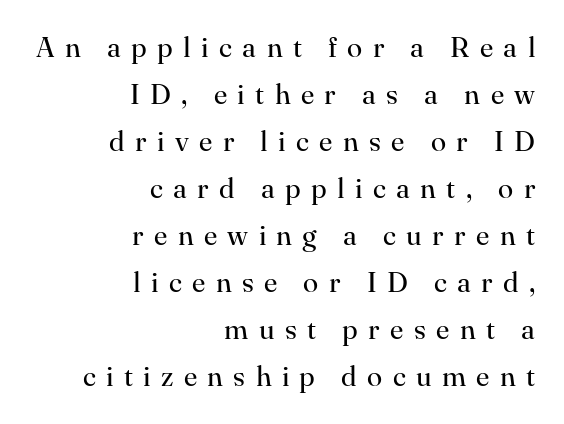
{"serif": "yes", "italic": "no", "bold": "no", "weight": "regular", "width": "normal", "stroke_contrast": "high", "x_height": "small", "monospaced": "no", "underline": "no", "align": "right", "line_spacing": "normal", "line_spacing_ratio": 1.68, "letter_spacing": "wide", "letter_spacing_em": 0.37, "glyph_px": 28}
